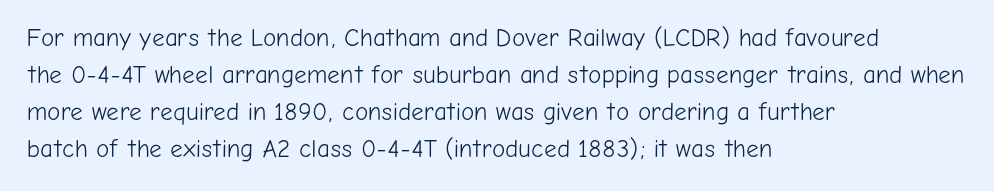
The image shows 25 px text type, upright; set left-aligned, normal line spacing (1.48x), normal letter spacing, not underlined.
